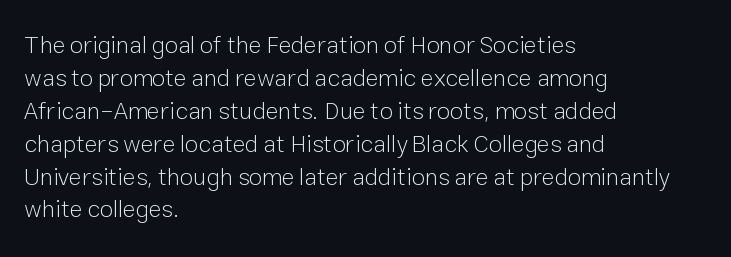
These lines stack with their left ends in a neat column. Letters rest on an invisible, unmarked baseline. The lines sit at an ordinary, default distance from one another. The type sits square on the baseline with zero lean. No letter is thick-stroked: the sample isn't bold. Default kerning and tracking; the words read as compact shapes.
